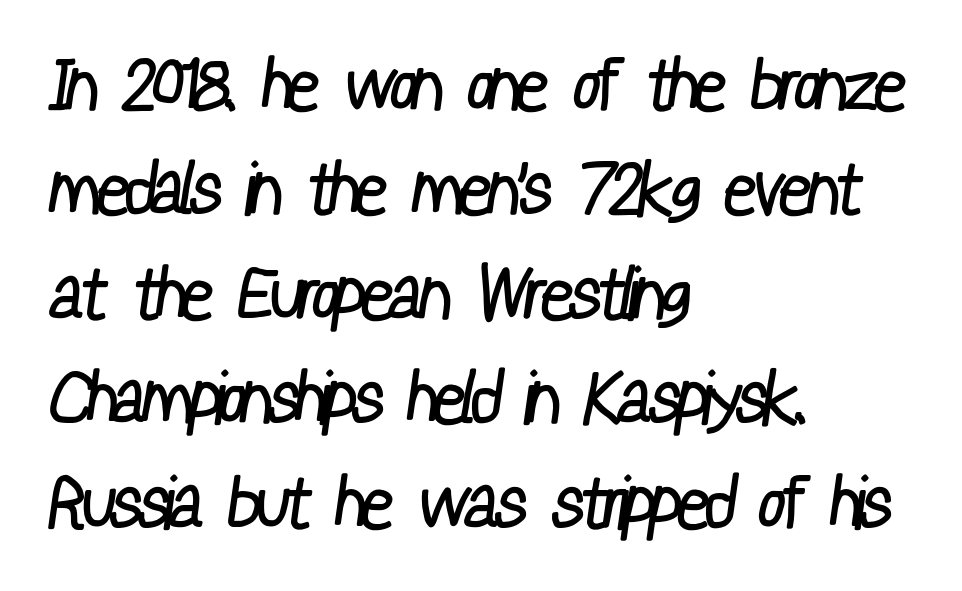
Q: Is the text bold? A: No.
Q: Is the typeface a serif or a sans-serif typeface? A: Sans-serif.
Q: Is the text underlined? A: No.
Q: How is the paragraph aligned? A: Left-aligned.
Q: Is the spacing between letters normal or unusually wide? A: Normal.
Q: Is the spacing between lines tight, normal or loose? A: Normal.
Q: Width (condensed, normal, or wide)? A: Condensed.
Q: Stroke contrast? A: Low.
Q: x-height? A: Medium.
Q: Monospaced? A: No.
